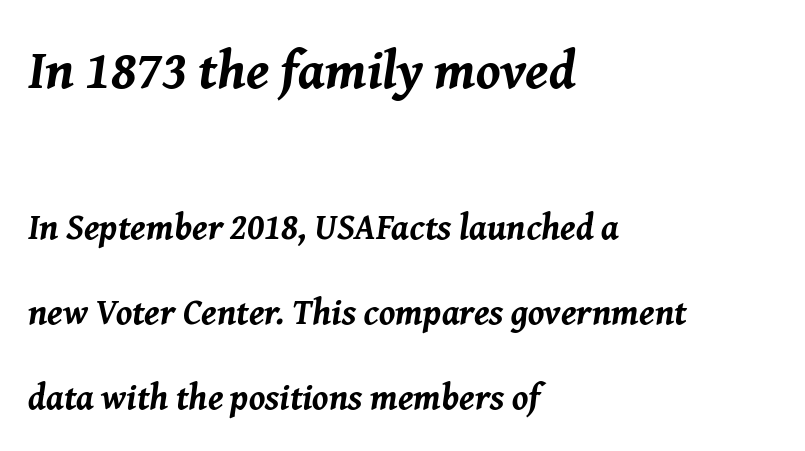
{"italic": "yes", "lean": "right", "slant_degrees": 8, "bold": "yes", "weight": "bold", "width": "normal", "stroke_contrast": "medium", "x_height": "medium", "monospaced": "no", "underline": "no", "align": "left", "line_spacing": "loose", "line_spacing_ratio": 2.36, "letter_spacing": "normal", "letter_spacing_em": 0.0, "larger_block": "first", "size_ratio": 1.5, "glyph_px": 54}
